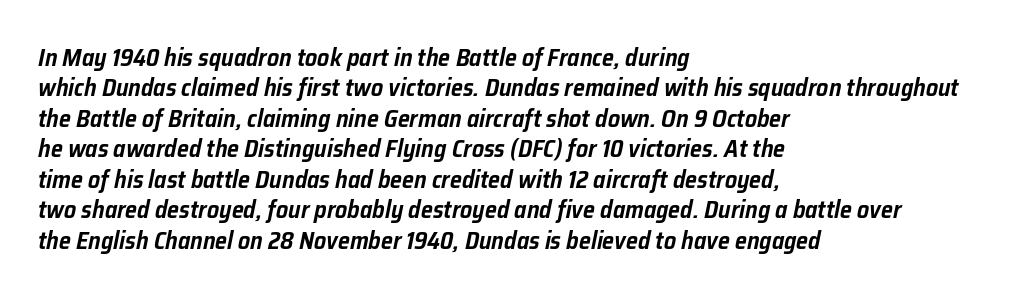
Q: Is the text italic (slanted)? A: Yes, it leans right by about 12 degrees.
Q: Is the text underlined? A: No.
Q: How is the paragraph aligned? A: Left-aligned.
Q: Is the spacing between letters normal or unusually wide? A: Normal.
Q: Is the spacing between lines tight, normal or loose? A: Normal.
